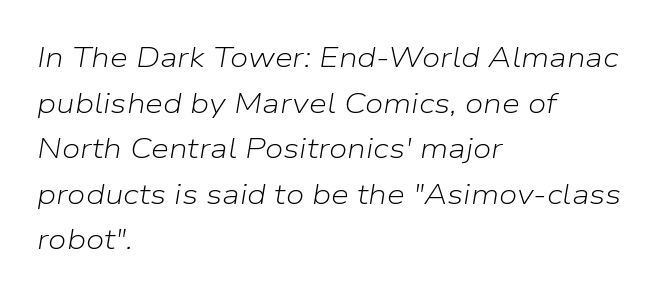
Q: Is the text bold? A: No.
Q: Is the text italic (slanted)? A: Yes, it leans right by about 9 degrees.
Q: Is the text underlined? A: No.
Q: How is the paragraph aligned? A: Left-aligned.
Q: Is the spacing between letters normal or unusually wide? A: Normal.
Q: Is the spacing between lines tight, normal or loose? A: Normal.
Q: Width (condensed, normal, or wide)? A: Normal.
Q: Stroke contrast? A: Low.
Q: x-height? A: Medium.
Q: Monospaced? A: No.
